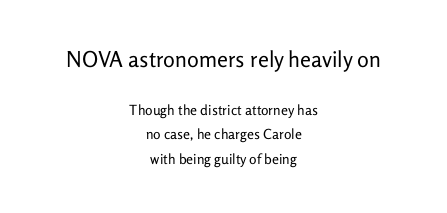
The image shows 22 px text type, upright; set centered, line spacing 1.74x, normal letter spacing, not underlined; the first (top) block is 1.57x larger.
